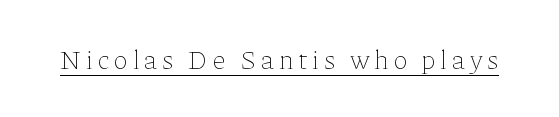
This is not heavy type; no bold has been used. A roman cut, with each character standing at attention. Is there an underline? Yes — a line sits under the letters.
